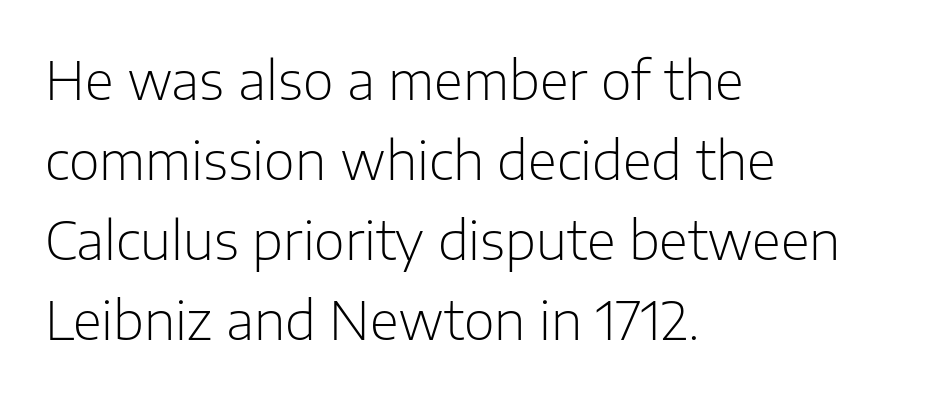
Typographically, this falls in the sans-serif category. The letterforms sit at book weight or below. The letters stand upright; this is a roman face. Character widths vary here, with narrow letters taking less room than wide ones.
